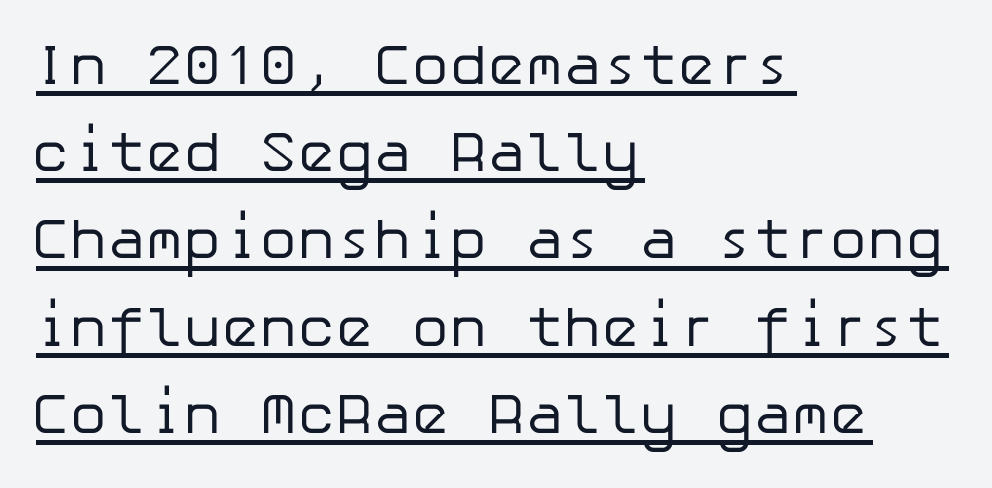
{"serif": "no", "italic": "no", "bold": "no", "weight": "regular", "width": "normal", "stroke_contrast": "low", "x_height": "medium", "underline": "yes", "align": "left", "line_spacing": "normal", "line_spacing_ratio": 1.53, "letter_spacing": "normal", "letter_spacing_em": 0.0, "glyph_px": 57}
